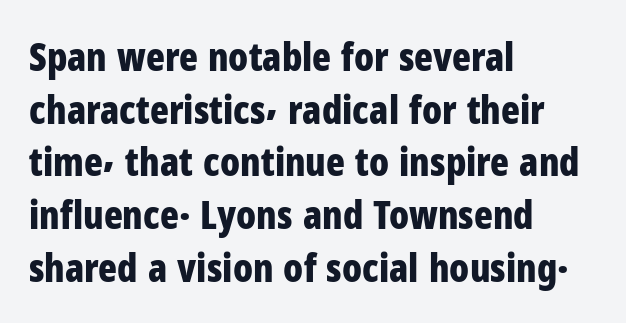
The image shows 39 px bold, condensed sans-serif type, upright; set left-aligned, normal line spacing (1.35x), normal letter spacing, not underlined; low stroke contrast and a medium x-height.
